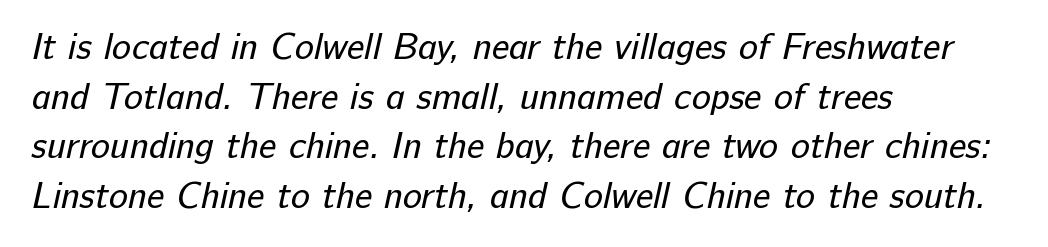
Is this a sans? Yes — the strokes have no serifs. Caption: standard tracking, unaltered. These lines are set flush left with a ragged right edge. On a weight scale, this lands at 450 or below. Does the leading feel generous? No, just average. Descenders hang freely into open space.
